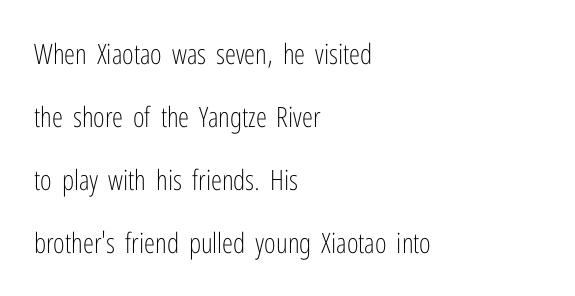
Q: Is the text bold? A: No.
Q: Is the text italic (slanted)? A: No, it is upright.
Q: Is the typeface a serif or a sans-serif typeface? A: Sans-serif.
Q: Is the text underlined? A: No.
Q: How is the paragraph aligned? A: Left-aligned.
Q: Is the spacing between letters normal or unusually wide? A: Normal.
Q: Is the spacing between lines tight, normal or loose? A: Loose.
Q: Width (condensed, normal, or wide)? A: Condensed.
Q: Stroke contrast? A: Low.
Q: x-height? A: Medium.
Q: Monospaced? A: No.
